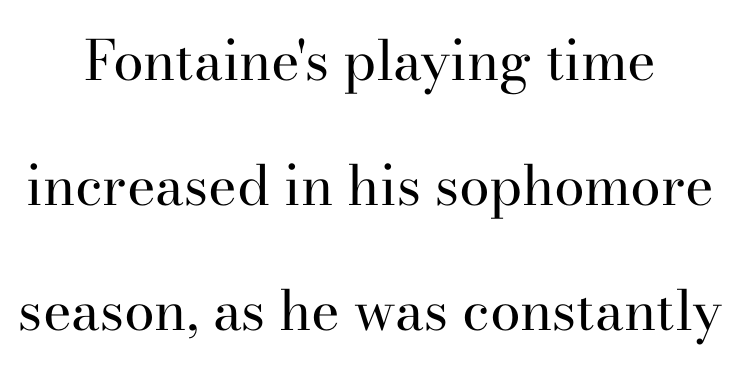
The image shows 55 px regular-weight serif type, upright; set centered, loose line spacing (2.27x), normal letter spacing, not underlined; high stroke contrast and a small x-height.
